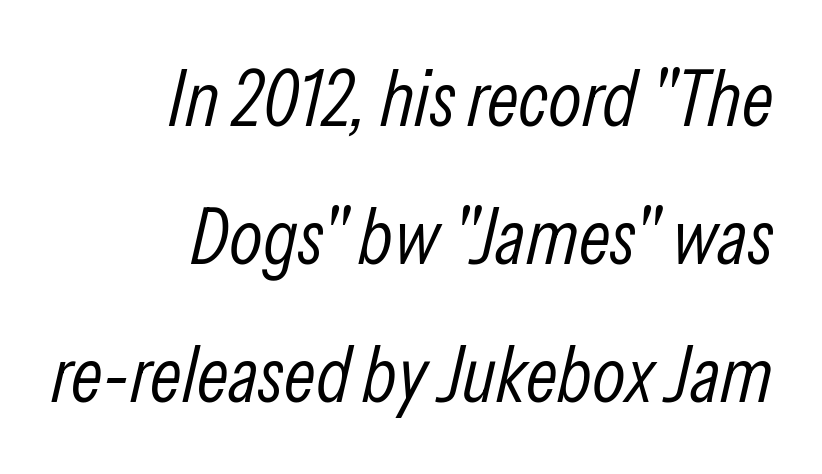
The image shows 78 px light, condensed type, italic (leaning right); set right-aligned, line spacing 1.77x, normal letter spacing, not underlined; low stroke contrast and a medium x-height.
